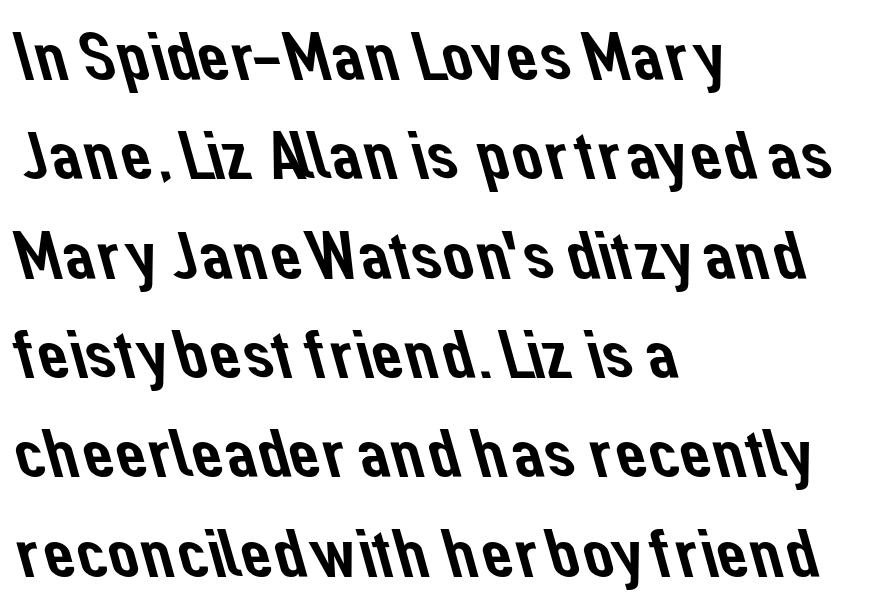
Q: Is the typeface a serif or a sans-serif typeface? A: Sans-serif.
Q: Is the text underlined? A: No.
Q: How is the paragraph aligned? A: Left-aligned.
Q: Is the spacing between letters normal or unusually wide? A: Normal.
Q: Is the spacing between lines tight, normal or loose? A: Normal.
Q: Width (condensed, normal, or wide)? A: Normal.
Q: Stroke contrast? A: Low.
Q: x-height? A: Medium.
Q: Monospaced? A: No.
